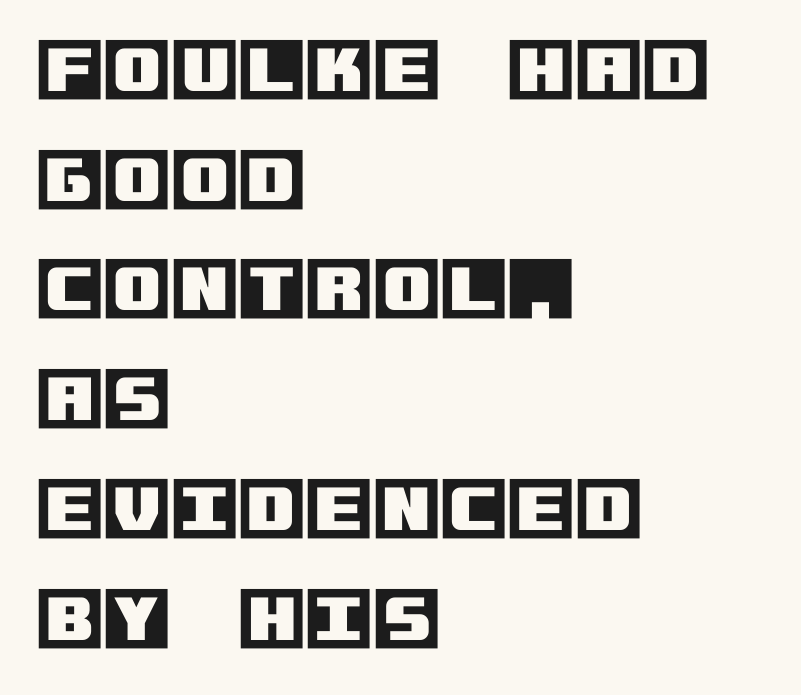
Q: Is the text italic (slanted)? A: No, it is upright.
Q: Is the text underlined? A: No.
Q: How is the paragraph aligned? A: Left-aligned.
Q: Is the spacing between letters normal or unusually wide? A: Normal.
Q: Is the spacing between lines tight, normal or loose? A: Normal.
Q: Width (condensed, normal, or wide)? A: Normal.
Q: x-height? A: Large.
